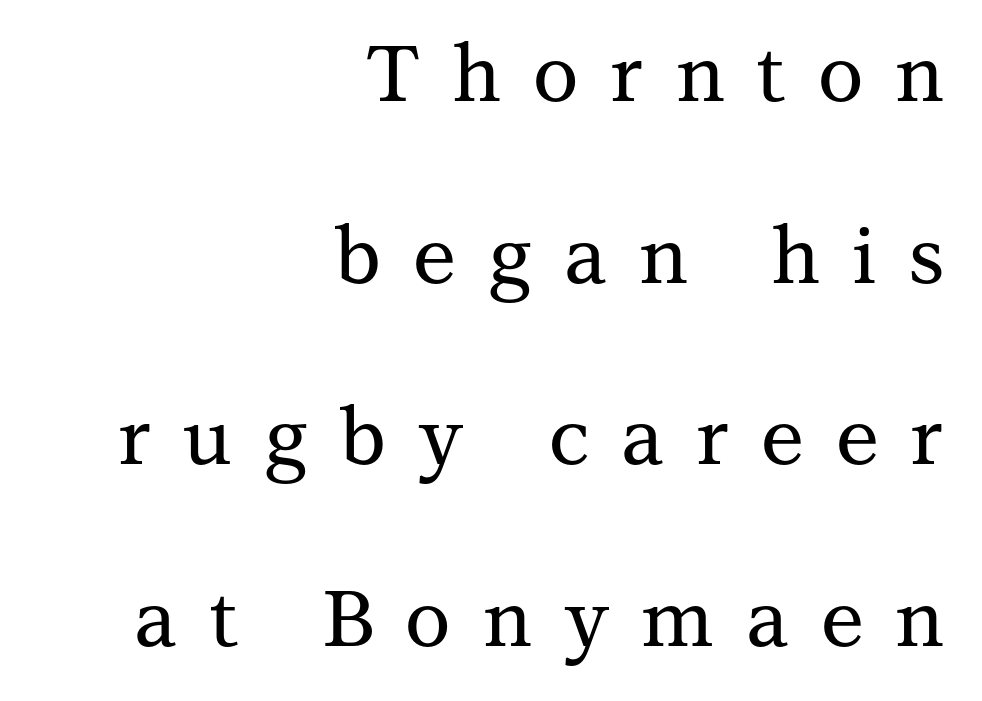
Q: Is the text italic (slanted)? A: No, it is upright.
Q: Is the typeface a serif or a sans-serif typeface? A: Serif.
Q: Is the text underlined? A: No.
Q: How is the paragraph aligned? A: Right-aligned.
Q: Is the spacing between letters normal or unusually wide? A: Unusually wide.
Q: Is the spacing between lines tight, normal or loose? A: Loose.
Q: Width (condensed, normal, or wide)? A: Normal.
Q: Stroke contrast? A: Medium.
Q: x-height? A: Medium.
Q: Monospaced? A: No.
